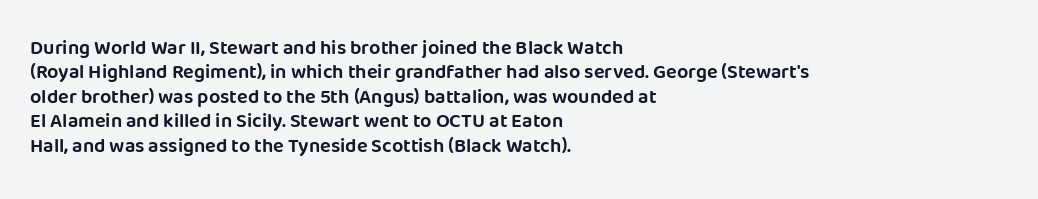
{"italic": "no", "underline": "no", "align": "left", "line_spacing_ratio": 1.22, "letter_spacing": "normal", "letter_spacing_em": 0.0, "glyph_px": 20}
